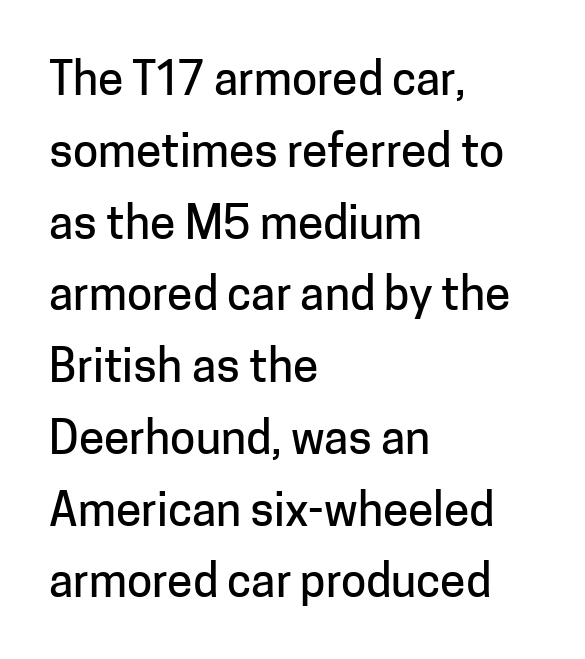
The image shows 46 px sans-serif type, upright; set left-aligned, normal line spacing (1.56x), normal letter spacing, not underlined; low stroke contrast and a medium x-height.
